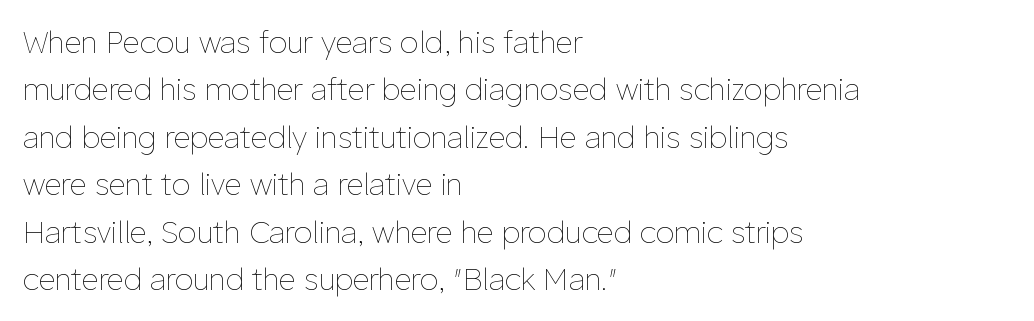
{"italic": "no", "bold": "no", "weight": "thin", "width": "normal", "stroke_contrast": "low", "x_height": "medium", "monospaced": "no", "underline": "no", "align": "left", "line_spacing": "normal", "line_spacing_ratio": 1.58, "letter_spacing": "normal", "letter_spacing_em": 0.0, "glyph_px": 30}
